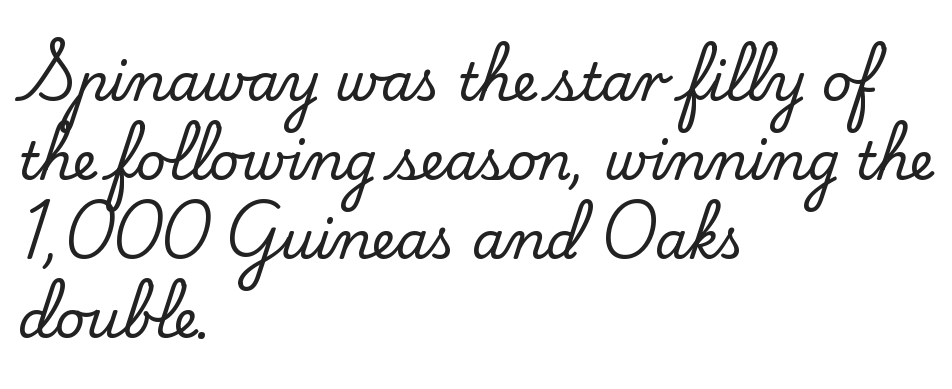
Think of a printed novel: that variable character pitch is what you see here. The designer went with a serif here, giving each stem small feet. Compared with a centered layout, this one pins lines to the left instead. Each word holds together tightly as a unit, with standard inter-letter gaps. The space between consecutive lines is moderate.
